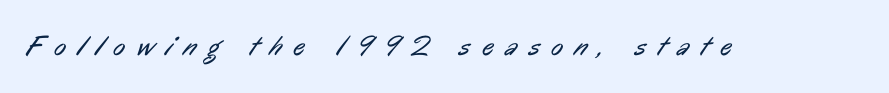
The image shows 28 px regular-weight, condensed sans-serif type; set unusually wide letter spacing (+0.43 em), not underlined; low stroke contrast and a medium x-height.
